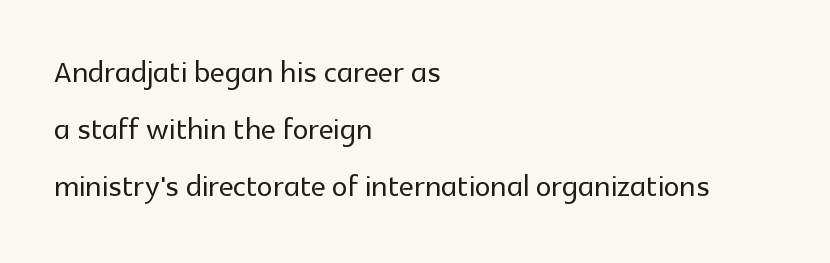
You can tell it's not italic because the verticals are truly vertical. Between one letter and the next there's only the usual sliver of space. This sample uses a sans-serif face. Each row of text sits above clean, open space.
